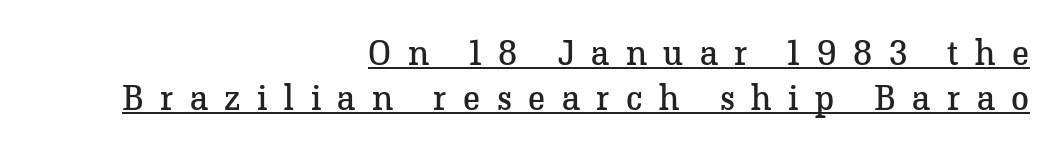
{"serif": "yes", "italic": "no", "bold": "no", "weight": "regular", "width": "normal", "stroke_contrast": "low", "x_height": "medium", "monospaced": "no", "underline": "yes", "align": "right", "line_spacing": "normal", "line_spacing_ratio": 1.25, "letter_spacing": "wide", "letter_spacing_em": 0.46, "glyph_px": 36}
